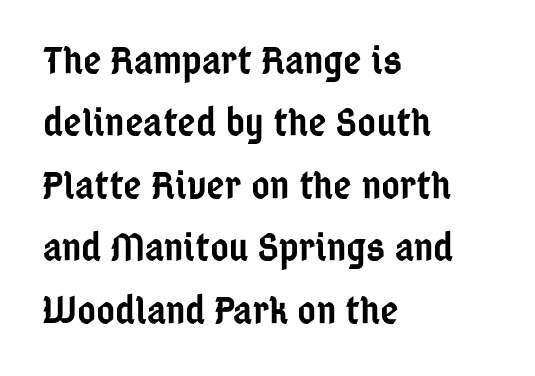
The image shows 40 px semibold, condensed sans-serif type, upright; set left-aligned, normal line spacing (1.56x), normal letter spacing, not underlined; low stroke contrast and a medium x-height.
